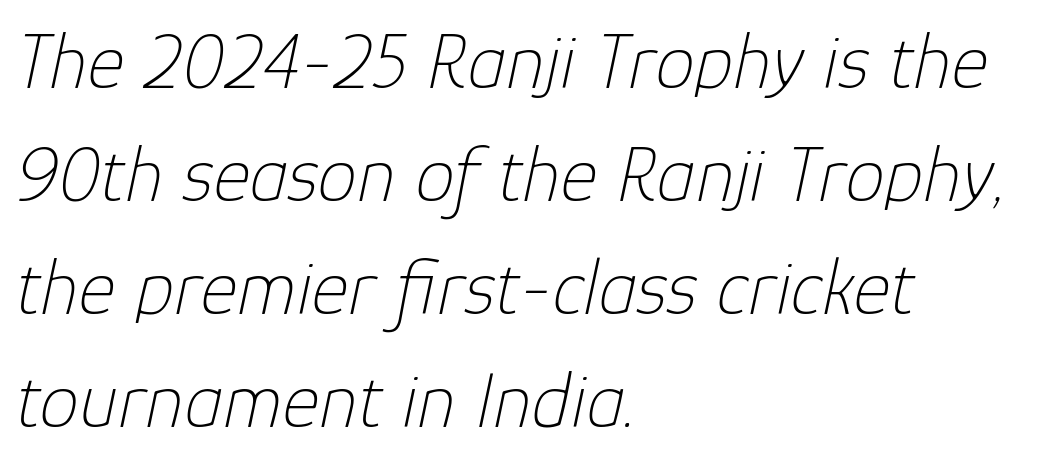
The image shows 79 px thin type, italic (leaning right); set left-aligned, normal line spacing (1.43x), normal letter spacing, not underlined; low stroke contrast and a medium x-height.
